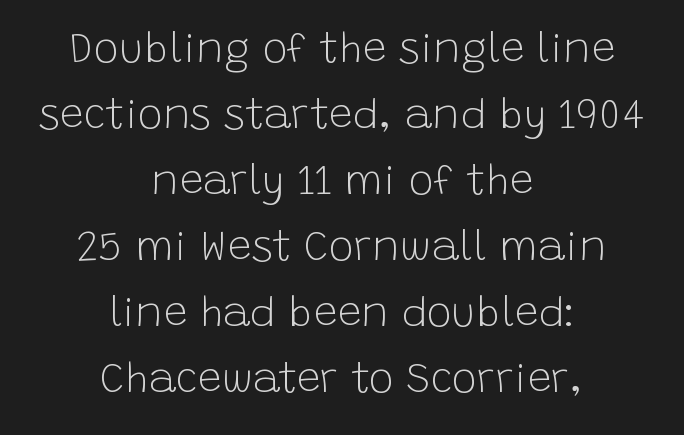
{"serif": "no", "italic": "no", "bold": "no", "weight": "light", "width": "normal", "stroke_contrast": "low", "x_height": "large", "monospaced": "no", "underline": "no", "align": "center", "line_spacing": "normal", "line_spacing_ratio": 1.57, "letter_spacing": "normal", "letter_spacing_em": 0.0, "glyph_px": 42}
